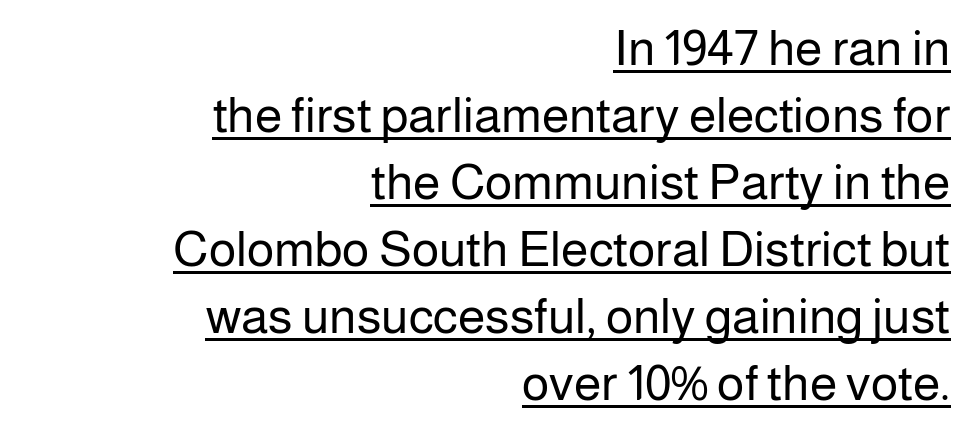
The passage shown is not bold in any degree. The ragged edge is on the left, which tells us the setting is flush right. A typesetter would label this face a sans. Honestly, the underline is the first thing you notice here.
